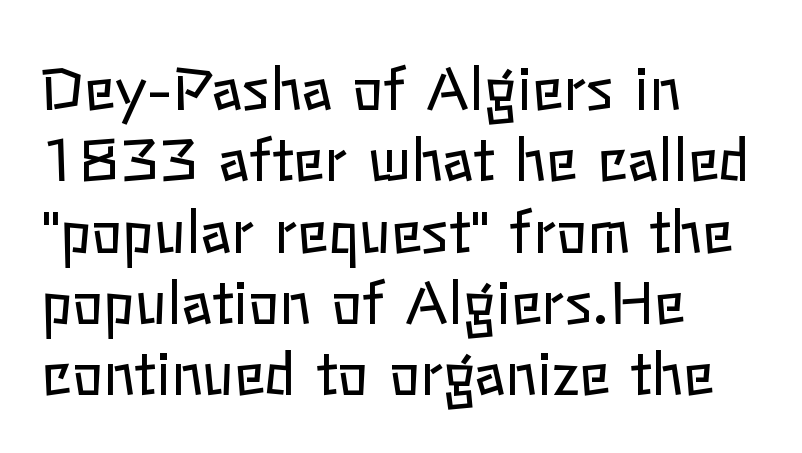
Q: Is the text bold? A: No.
Q: Is the text italic (slanted)? A: No, it is upright.
Q: Is the text underlined? A: No.
Q: How is the paragraph aligned? A: Left-aligned.
Q: Is the spacing between letters normal or unusually wide? A: Normal.
Q: Width (condensed, normal, or wide)? A: Normal.
Q: Stroke contrast? A: Low.
Q: x-height? A: Medium.
Q: Monospaced? A: No.
